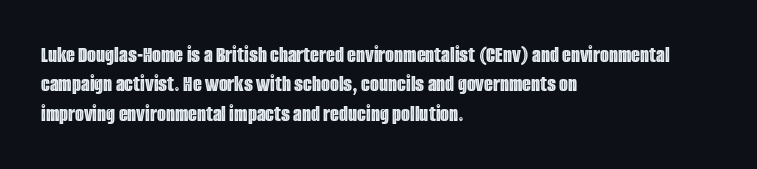
One-word summary of the alignment: left. Posture: vertical. The tracking reads as untouched default to a designer's eye. Each row of text sits above clean, open space. Does the leading feel generous? No, just average.
